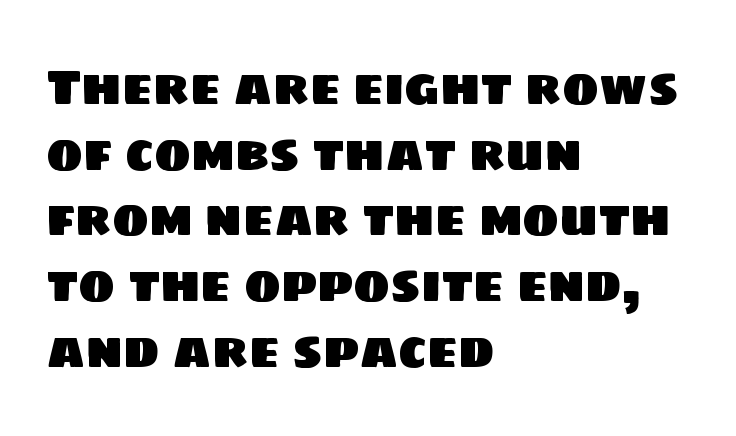
The image shows 49 px sans-serif type; set left-aligned, normal line spacing (1.34x), normal letter spacing, not underlined; low stroke contrast and a large x-height.
